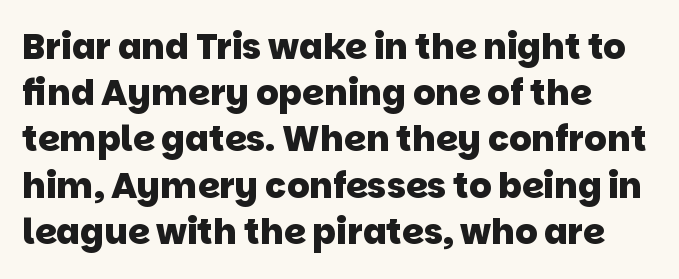
The image shows 35 px heavy sans-serif type; set left-aligned, normal line spacing (1.32x), normal letter spacing, not underlined; low stroke contrast and a large x-height.
